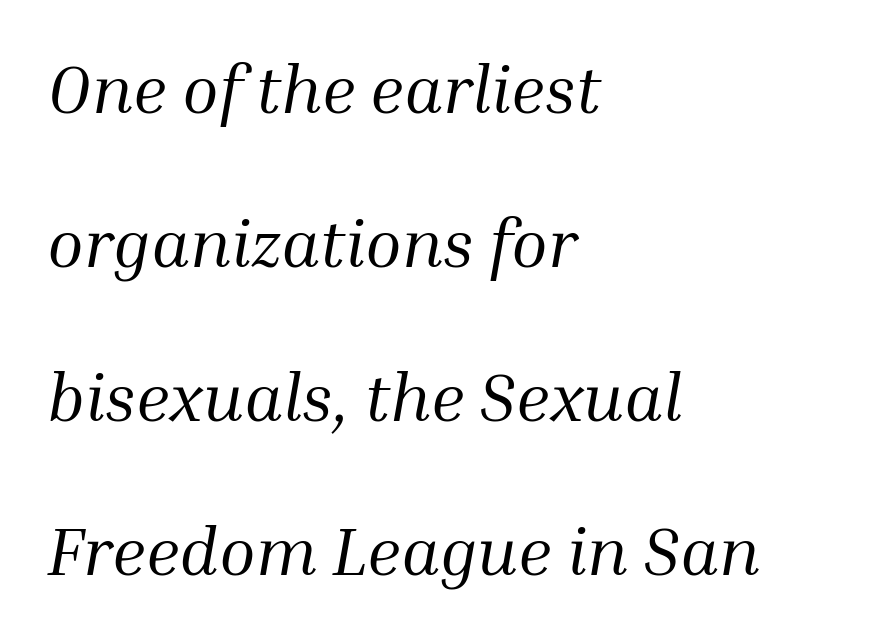
Default kerning and tracking; the words read as compact shapes. Visually the block forms a straight wall on the left and a jagged coastline on the right. Regarding leading, the lines here are spaced well apart. Honestly, there is no underline to notice here at all.
